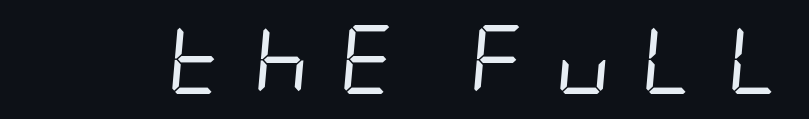
{"italic": "yes", "lean": "right", "slant_degrees": 5, "bold": "no", "weight": "regular", "width": "condensed", "stroke_contrast": "low", "x_height": "large", "underline": "no", "letter_spacing": "wide", "letter_spacing_em": 0.43, "glyph_px": 69}
